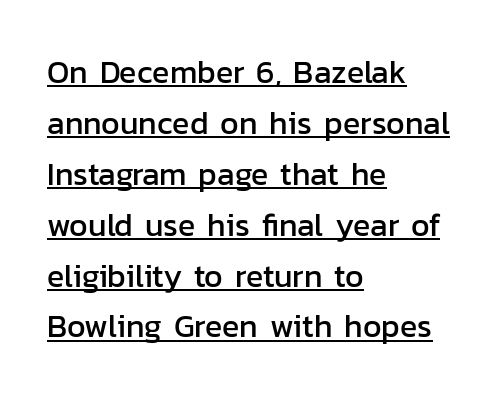
The rendering uses natural spacing where letterforms have individual widths. Designer's note — italics off, roman on. The font family rendered here belongs to the sans-serif group. Evenly set lines give the paragraph a standard silhouette.
